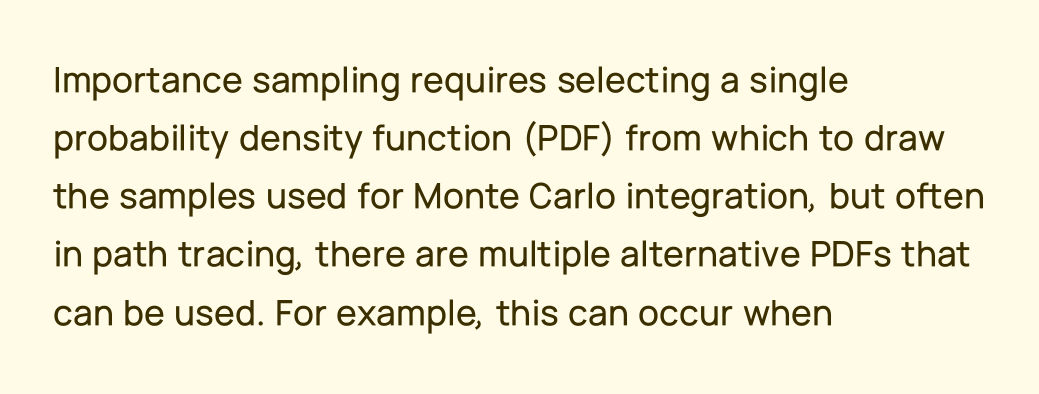
{"serif": "no", "italic": "no", "width": "normal", "stroke_contrast": "low", "x_height": "medium", "monospaced": "no", "underline": "no", "align": "left", "line_spacing": "normal", "line_spacing_ratio": 1.53, "letter_spacing": "normal", "letter_spacing_em": 0.0, "glyph_px": 38}
